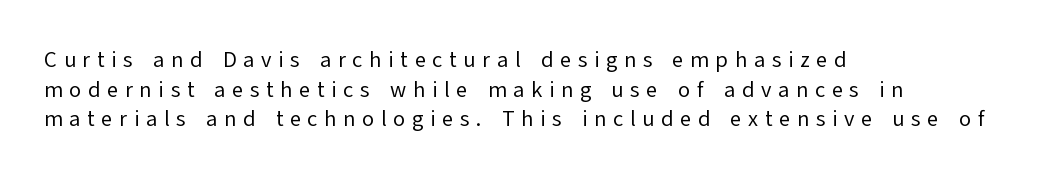
Stem width sits at or under what a default text font uses. A student would call this left alignment; a typographer would say flush left, rag right. Students, observe: this is what conventionally led text looks like. When letters stand straight like this, we call the style roman or upright. This rendering features lettering with no underline. Characters follow at a spacing far wider than the type designer built in.
